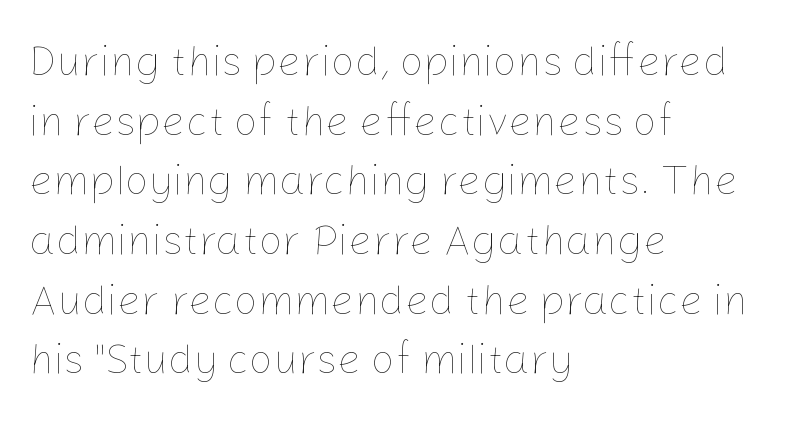
{"italic": "no", "bold": "no", "weight": "thin", "width": "normal", "stroke_contrast": "low", "x_height": "medium", "monospaced": "no", "underline": "no", "align": "left", "line_spacing": "normal", "line_spacing_ratio": 1.42, "letter_spacing": "normal", "letter_spacing_em": 0.0, "glyph_px": 42}
